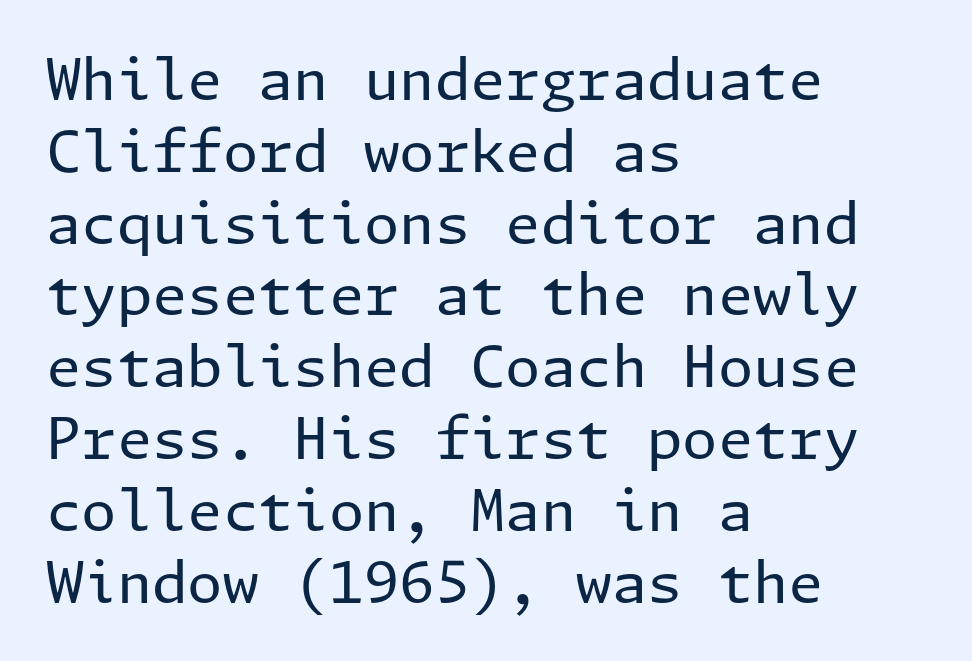
The image shows 57 px regular-weight sans-serif type, upright; set left-aligned, normal line spacing (1.26x), normal letter spacing, not underlined; low stroke contrast and a medium x-height.
